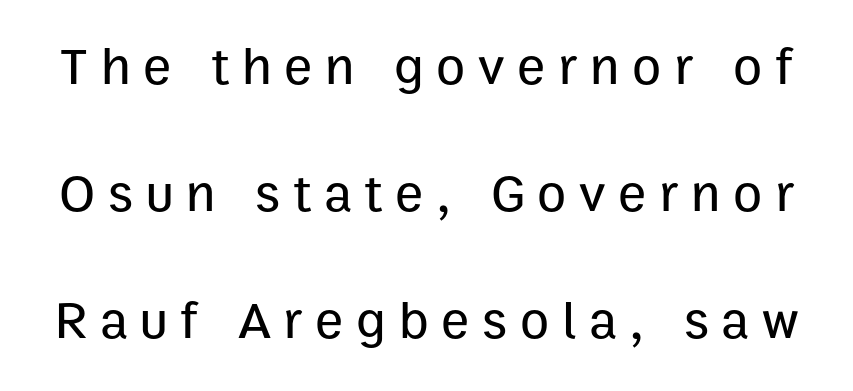
Q: Is the text italic (slanted)? A: No, it is upright.
Q: Is the typeface a serif or a sans-serif typeface? A: Sans-serif.
Q: Is the text underlined? A: No.
Q: Is the spacing between letters normal or unusually wide? A: Unusually wide.
Q: Is the spacing between lines tight, normal or loose? A: Loose.
Q: Width (condensed, normal, or wide)? A: Normal.
Q: Stroke contrast? A: Low.
Q: x-height? A: Medium.
Q: Monospaced? A: No.
